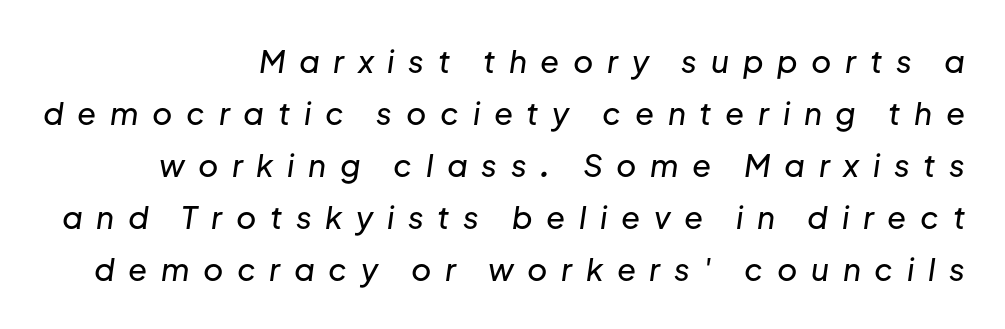
Notice how the stems are inclined rather than vertical — that's the hallmark of italics. The letters are spread apart with noticeably loose tracking. The paragraph shown leans on its right margin. Beneath every word, the page is bare. The space between consecutive lines is moderate.
